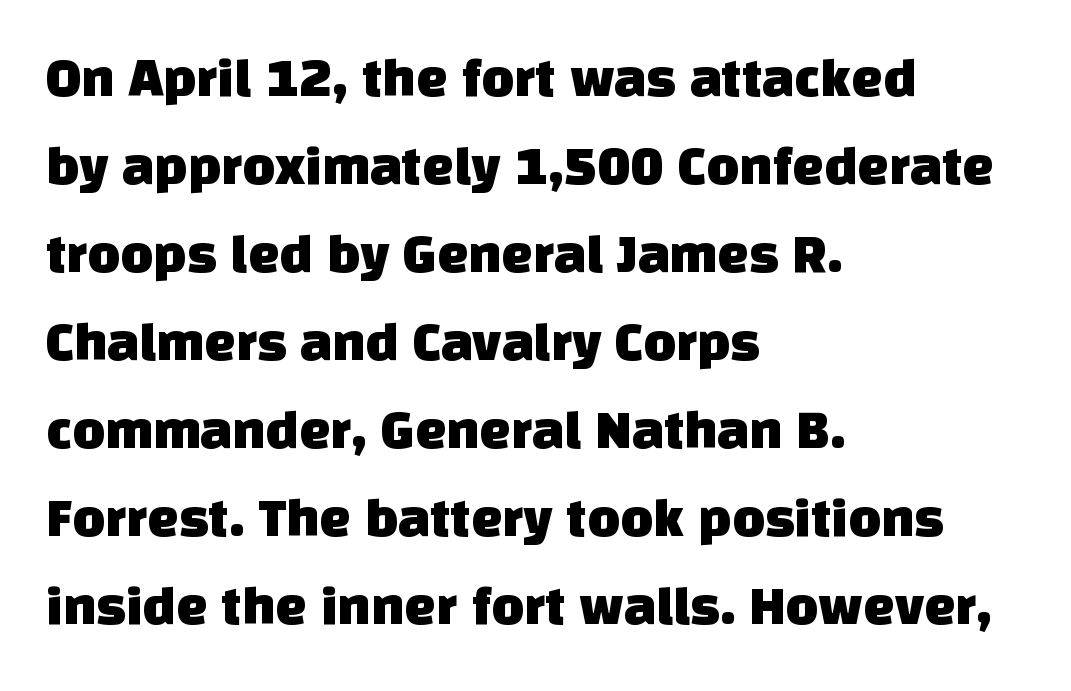
Tracking value appears to be zero — textbook default spacing. The face used here is a sans, in the tradition of grotesques and geometrics. You could not count columns in this text — the font is proportionally spaced. Typeset ragged right — the left edge is the straight one.
